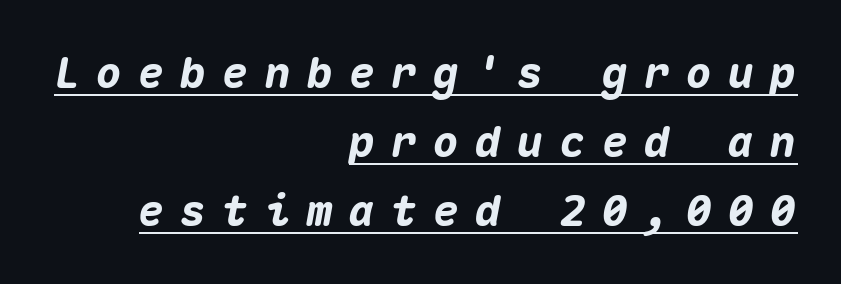
Q: Is the text bold? A: Yes.
Q: Is the text italic (slanted)? A: Yes, it leans right by about 10 degrees.
Q: Is the text underlined? A: Yes.
Q: How is the paragraph aligned? A: Right-aligned.
Q: Is the spacing between letters normal or unusually wide? A: Unusually wide.
Q: Is the spacing between lines tight, normal or loose? A: Normal.
Q: Width (condensed, normal, or wide)? A: Normal.
Q: Stroke contrast? A: Medium.
Q: x-height? A: Medium.
Q: Monospaced? A: Yes.
